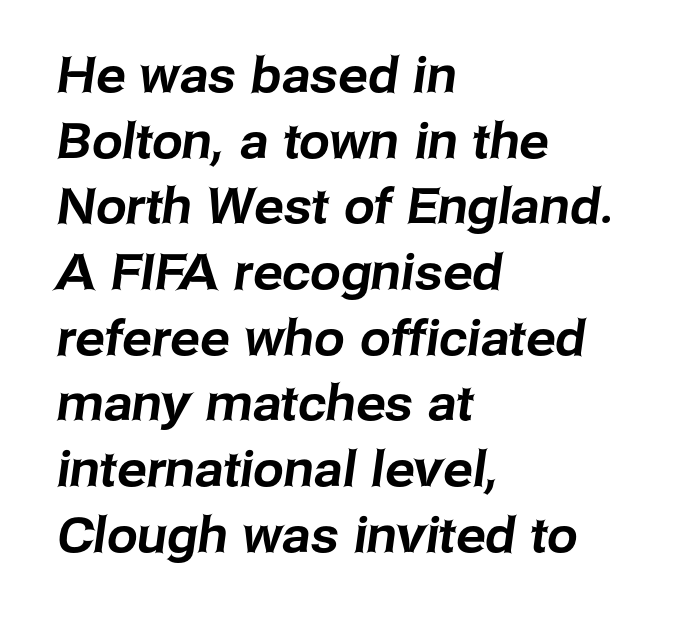
Q: Is the typeface a serif or a sans-serif typeface? A: Sans-serif.
Q: Is the text underlined? A: No.
Q: How is the paragraph aligned? A: Left-aligned.
Q: Is the spacing between letters normal or unusually wide? A: Normal.
Q: Is the spacing between lines tight, normal or loose? A: Normal.
Q: Width (condensed, normal, or wide)? A: Normal.
Q: Stroke contrast? A: Low.
Q: x-height? A: Medium.
Q: Monospaced? A: No.
